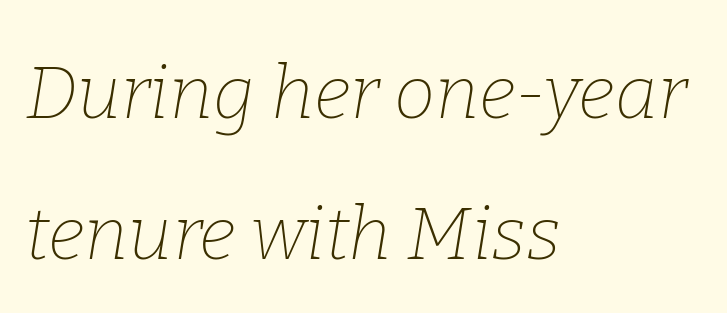
Horizontal bands of white between lines are thick stripes. Quick note: underline off. The characters are drawn with everyday or finer stroke widths. A typesetter would label this face a serif. Proportional: the letters do not fall into vertical columns. Italic? Definitely — the glyphs are oblique.
